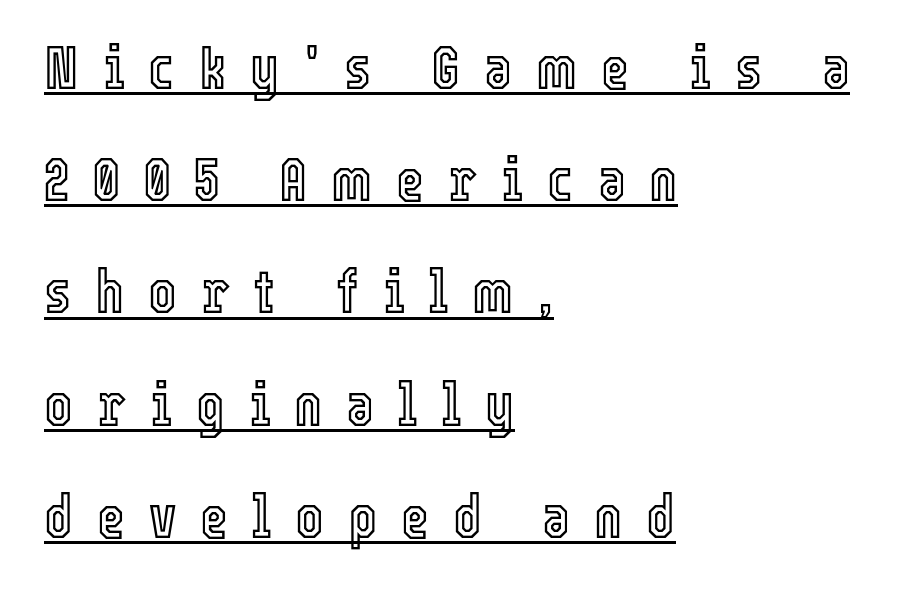
Q: Is the text italic (slanted)? A: No, it is upright.
Q: Is the text underlined? A: Yes.
Q: How is the paragraph aligned? A: Left-aligned.
Q: Is the spacing between letters normal or unusually wide? A: Unusually wide.
Q: Width (condensed, normal, or wide)? A: Condensed.
Q: x-height? A: Medium.
Q: Monospaced? A: No.
